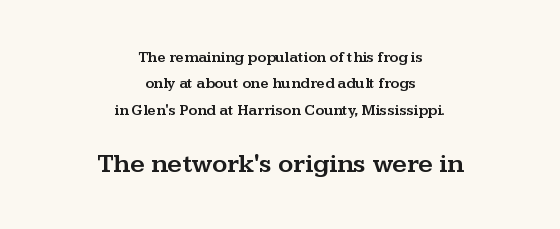
The image shows 26 px text type, upright; set centered, line spacing 1.76x, normal letter spacing, not underlined; the second (bottom) block is 1.73x larger.
